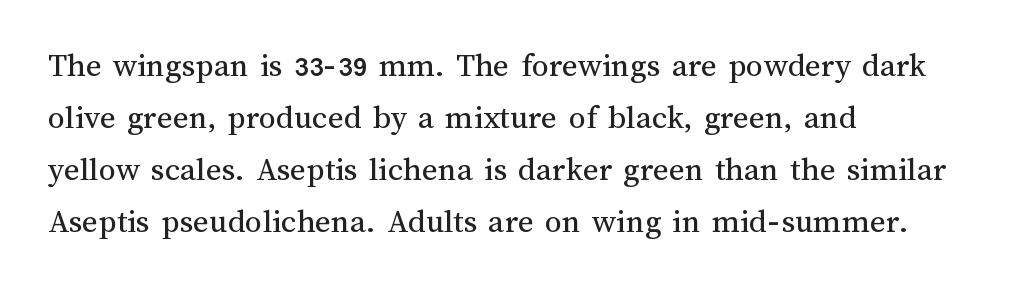
The image shows 34 px regular-weight type, upright; set left-aligned, normal line spacing (1.53x), normal letter spacing, not underlined; medium stroke contrast and a medium x-height.
